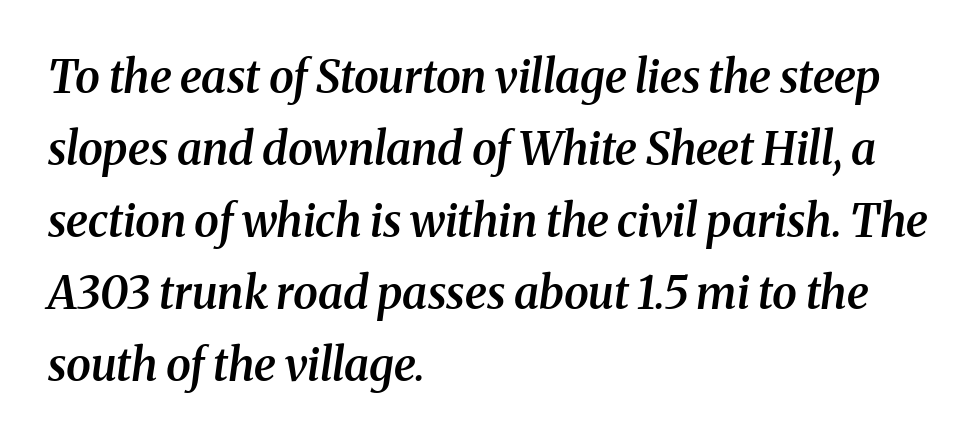
A typesetter would label this face a serif. One glance says typical: line gaps are just what's usual. The font is running at a semibold setting, under full bold. If you drew a line through each stem, it would be angled. Decoration check: the copy has no underline. Horizontally, the lines are justified to the leading edge only.
